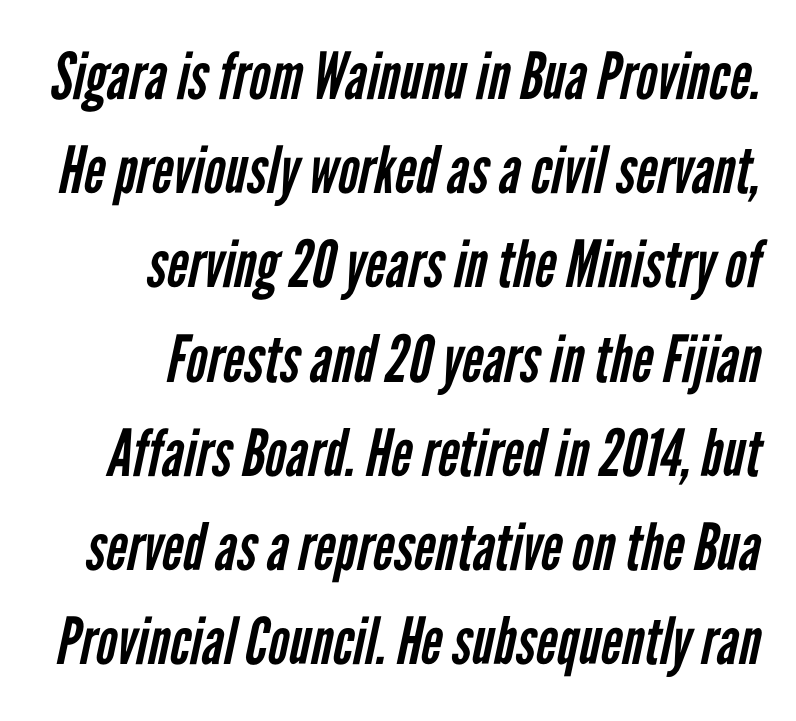
{"serif": "no", "bold": "no", "weight": "regular", "width": "condensed", "stroke_contrast": "low", "x_height": "medium", "monospaced": "no", "underline": "no", "line_spacing": "normal", "line_spacing_ratio": 1.45, "letter_spacing": "normal", "letter_spacing_em": 0.0, "glyph_px": 65}
